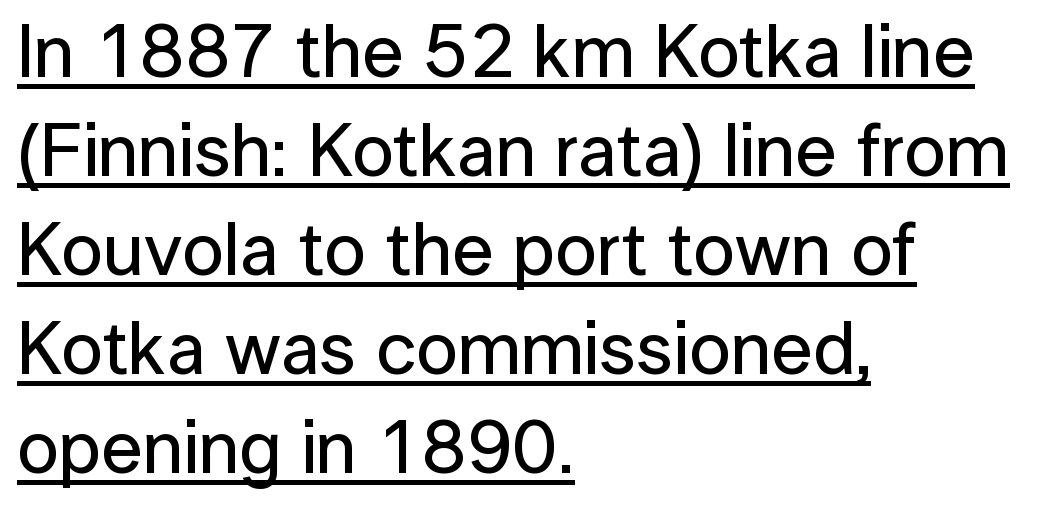
Q: Is the text italic (slanted)? A: No, it is upright.
Q: Is the typeface a serif or a sans-serif typeface? A: Sans-serif.
Q: Is the text underlined? A: Yes.
Q: How is the paragraph aligned? A: Left-aligned.
Q: Is the spacing between letters normal or unusually wide? A: Normal.
Q: Is the spacing between lines tight, normal or loose? A: Normal.
Q: Width (condensed, normal, or wide)? A: Normal.
Q: Stroke contrast? A: Low.
Q: x-height? A: Medium.
Q: Monospaced? A: No.
